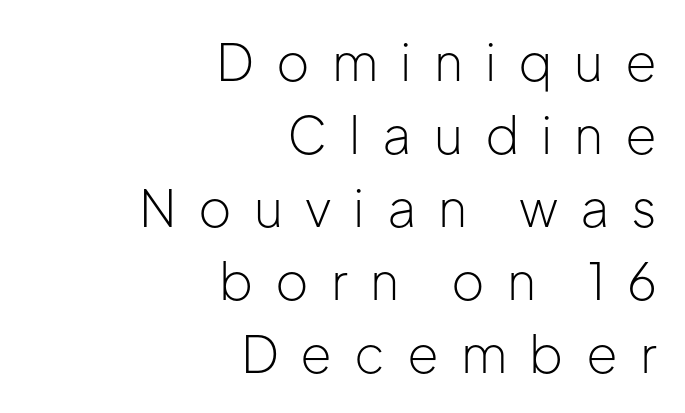
Q: Is the text bold? A: No.
Q: Is the text italic (slanted)? A: No, it is upright.
Q: Is the typeface a serif or a sans-serif typeface? A: Sans-serif.
Q: Is the text underlined? A: No.
Q: How is the paragraph aligned? A: Right-aligned.
Q: Is the spacing between letters normal or unusually wide? A: Unusually wide.
Q: Is the spacing between lines tight, normal or loose? A: Normal.
Q: Width (condensed, normal, or wide)? A: Normal.
Q: Stroke contrast? A: Low.
Q: x-height? A: Medium.
Q: Monospaced? A: No.
